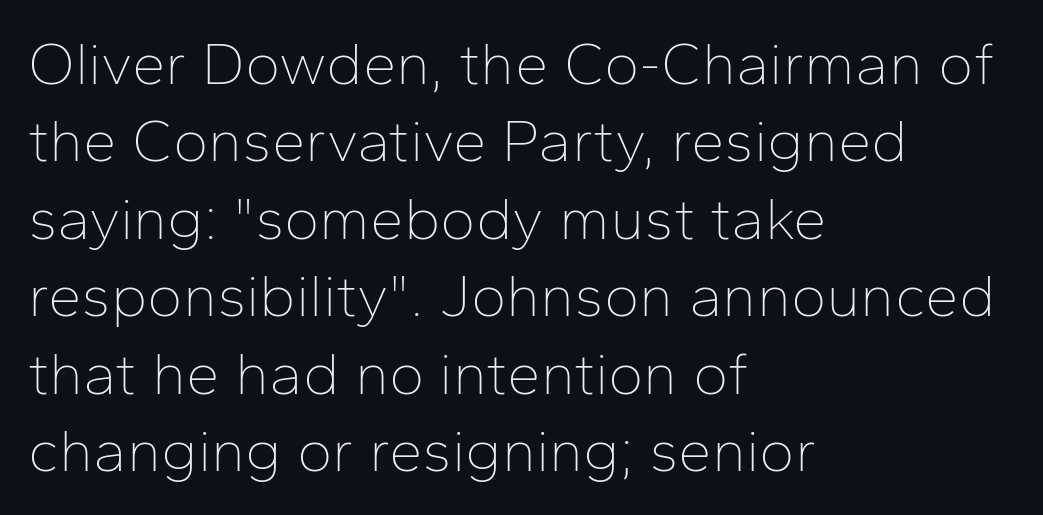
Leading matches the norm, producing a regular column. When letters stand straight like this, we call the style roman or upright. Notice how the passage keeps a crisp vertical edge on the left only. Unmarked baselines from the first word to the last. This rendering leaves character spacing at its baseline value. Looks like regular typesetting: each glyph gets only the width it needs.
